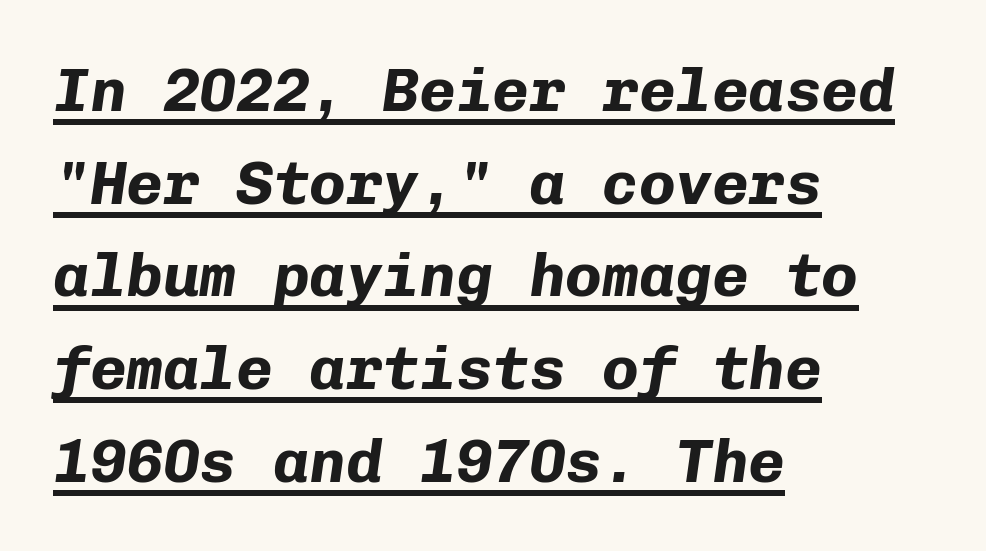
The image shows 61 px bold type, italic (leaning right), monospaced; set left-aligned, normal line spacing (1.52x), normal letter spacing, underlined; low stroke contrast and a medium x-height.
